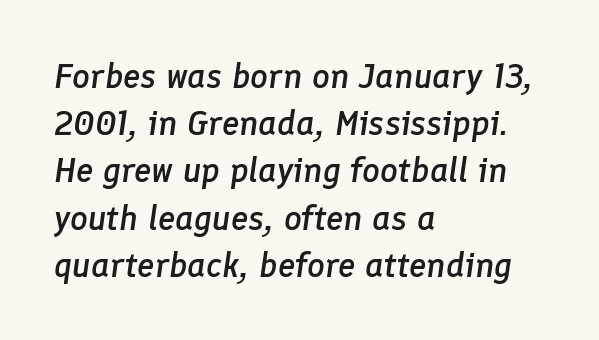
{"italic": "yes", "lean": "right", "slant_degrees": 8, "bold": "semi", "weight": "semibold", "width": "normal", "stroke_contrast": "low", "x_height": "medium", "monospaced": "no", "underline": "no", "align": "left", "line_spacing": "normal", "line_spacing_ratio": 1.35, "letter_spacing": "normal", "letter_spacing_em": 0.0, "glyph_px": 35}
